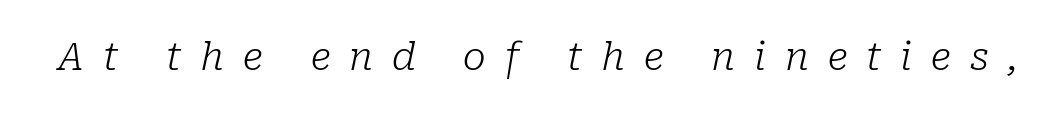
Q: Is the text bold? A: No.
Q: Is the text italic (slanted)? A: Yes, it leans right by about 10 degrees.
Q: Is the typeface a serif or a sans-serif typeface? A: Serif.
Q: Is the text underlined? A: No.
Q: Is the spacing between letters normal or unusually wide? A: Unusually wide.
Q: Width (condensed, normal, or wide)? A: Normal.
Q: Stroke contrast? A: Low.
Q: x-height? A: Medium.
Q: Monospaced? A: No.
